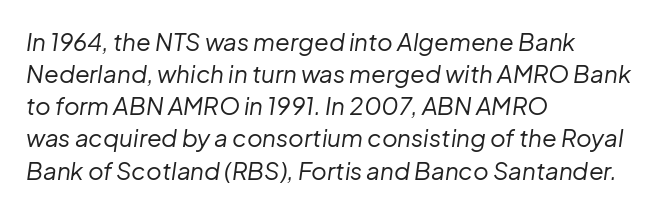
{"italic": "yes", "lean": "right", "slant_degrees": 8, "bold": "no", "underline": "no", "align": "left", "line_spacing": "normal", "line_spacing_ratio": 1.34, "letter_spacing": "normal", "letter_spacing_em": 0.0, "glyph_px": 24}
